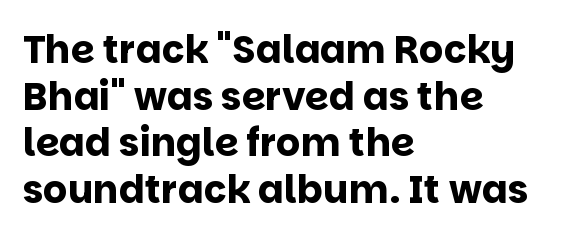
{"serif": "no", "italic": "no", "bold": "yes", "weight": "bold", "width": "normal", "stroke_contrast": "low", "x_height": "large", "monospaced": "no", "underline": "no", "align": "left", "line_spacing_ratio": 1.23, "letter_spacing": "normal", "letter_spacing_em": 0.0, "glyph_px": 38}
